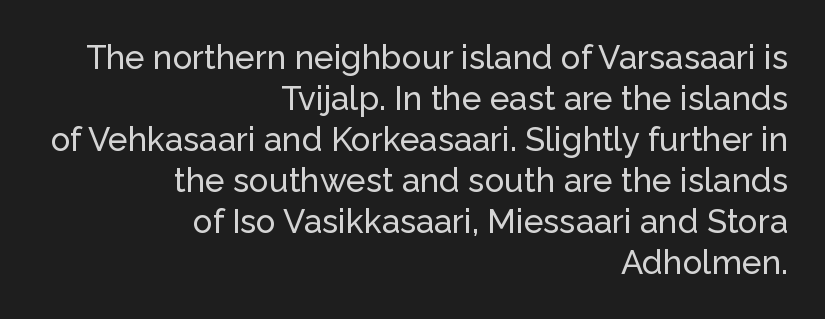
Compared with typical body copy, the letter spacing here is the same. Observe the absence of serifs on each vertical stroke in this sample. A flush-right, rag-left setting is used for this passage. Decoration check: the copy has no underline. Every stem runs plumb, perpendicular to the baseline. Spacing verdict: proportional, widths tailored to each character.
